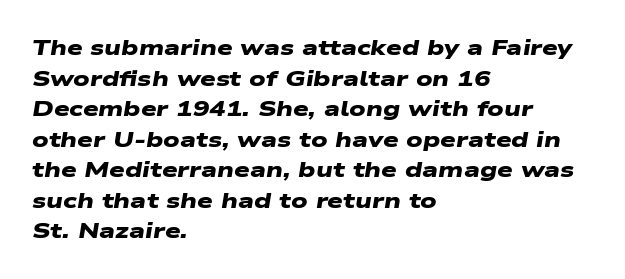
{"bold": "yes", "underline": "no", "align": "left", "line_spacing": "normal", "line_spacing_ratio": 1.39, "letter_spacing": "normal", "letter_spacing_em": 0.0, "glyph_px": 22}
